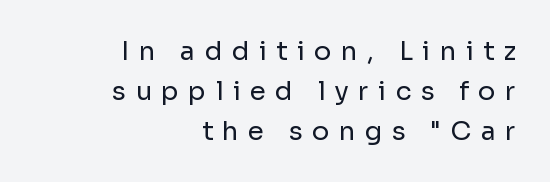
Q: Is the text bold? A: No.
Q: Is the text italic (slanted)? A: No, it is upright.
Q: Is the text underlined? A: No.
Q: How is the paragraph aligned? A: Right-aligned.
Q: Is the spacing between letters normal or unusually wide? A: Unusually wide.
Q: Is the spacing between lines tight, normal or loose? A: Normal.
